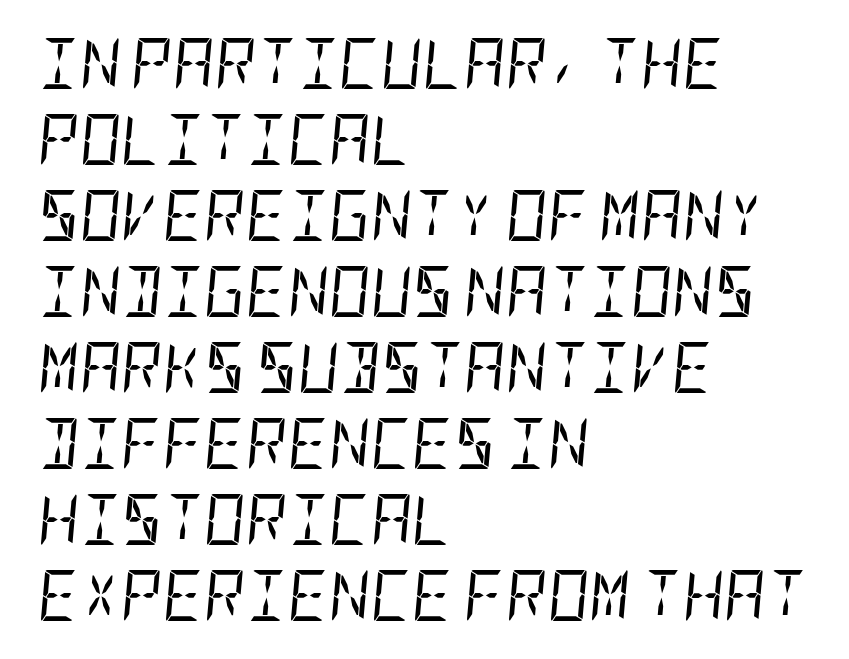
Q: Is the text bold? A: No.
Q: Is the text italic (slanted)? A: Yes, it leans right by about 5 degrees.
Q: Is the text underlined? A: No.
Q: How is the paragraph aligned? A: Left-aligned.
Q: Is the spacing between letters normal or unusually wide? A: Normal.
Q: Is the spacing between lines tight, normal or loose? A: Normal.
Q: Width (condensed, normal, or wide)? A: Condensed.
Q: Stroke contrast? A: Low.
Q: x-height? A: Large.
